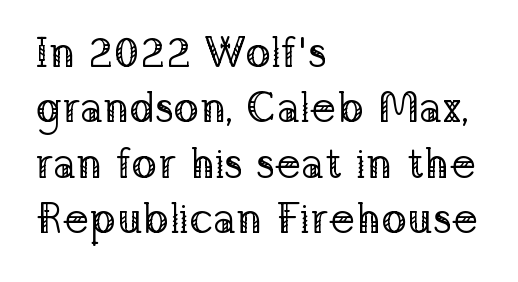
Q: Is the text bold? A: No.
Q: Is the text italic (slanted)? A: No, it is upright.
Q: Is the typeface a serif or a sans-serif typeface? A: Serif.
Q: Is the text underlined? A: No.
Q: How is the paragraph aligned? A: Left-aligned.
Q: Is the spacing between letters normal or unusually wide? A: Normal.
Q: Is the spacing between lines tight, normal or loose? A: Normal.
Q: Width (condensed, normal, or wide)? A: Normal.
Q: Stroke contrast? A: Low.
Q: x-height? A: Medium.
Q: Monospaced? A: No.
